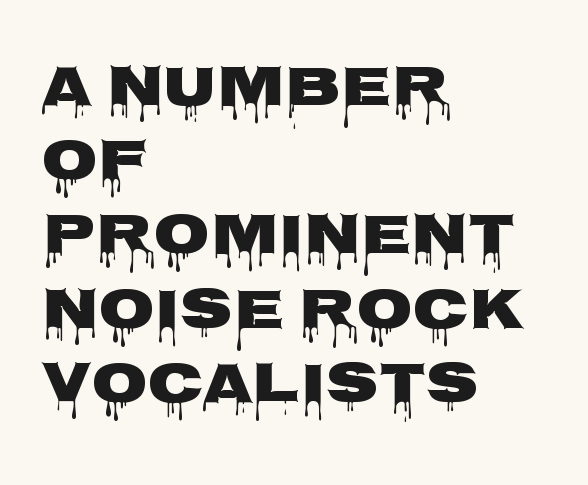
Compared with typical paragraphs, the rows here are spaced about the same. Underline: absent. The typeface chosen for these lines omits serifs. Each word holds together tightly as a unit, with standard inter-letter gaps. Spacing verdict: proportional, widths tailored to each character.
